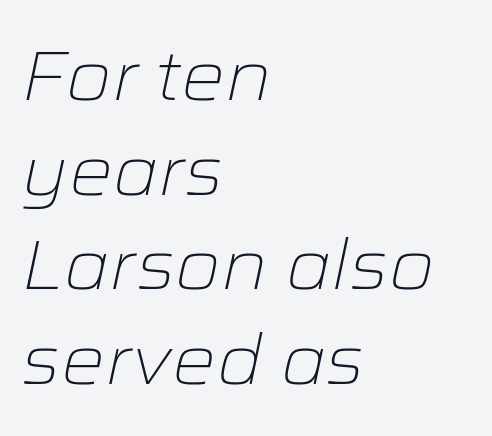
The image shows 69 px light, wide type, italic (leaning right); set left-aligned, normal line spacing (1.37x), normal letter spacing, not underlined; low stroke contrast and a medium x-height.
